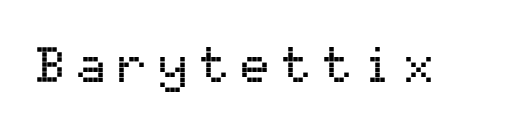
The image shows 50 px sans-serif type, upright, monospaced; set unusually wide letter spacing (+0.22 em), not underlined; medium stroke contrast and a medium x-height.
